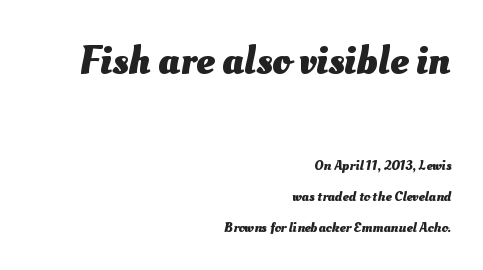
{"bold": "yes", "weight": "heavy", "width": "normal", "stroke_contrast": "medium", "x_height": "small", "monospaced": "no", "underline": "no", "align": "right", "line_spacing": "loose", "line_spacing_ratio": 2.2, "letter_spacing": "normal", "letter_spacing_em": 0.0, "larger_block": "first", "size_ratio": 2.93, "glyph_px": 41}
